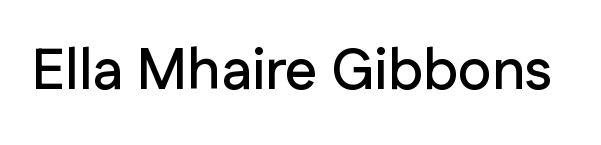
The letters advance in unequal steps, a hallmark of proportional type. The characters display no serif detailing; their extremities are plain. Ascenders rise straight up at ninety degrees. In terms of letterspacing, this is plain default setting. Decoration check: the copy has no underline.
